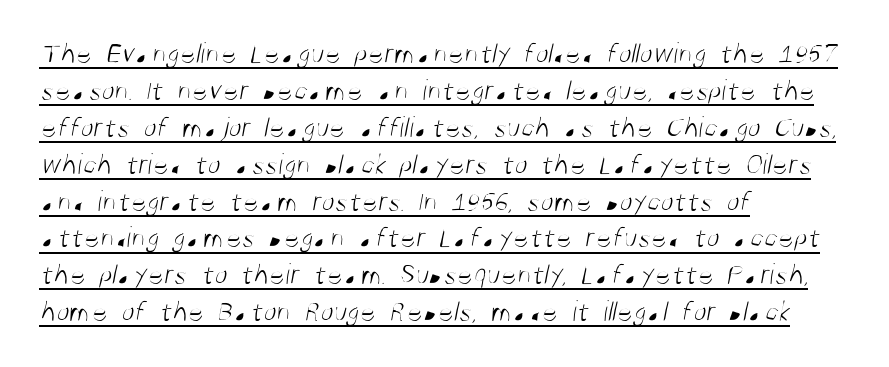
Q: Is the text bold? A: No.
Q: Is the typeface a serif or a sans-serif typeface? A: Sans-serif.
Q: Is the text underlined? A: Yes.
Q: How is the paragraph aligned? A: Left-aligned.
Q: Is the spacing between letters normal or unusually wide? A: Normal.
Q: Width (condensed, normal, or wide)? A: Condensed.
Q: Stroke contrast? A: Medium.
Q: x-height? A: Large.
Q: Monospaced? A: No.
